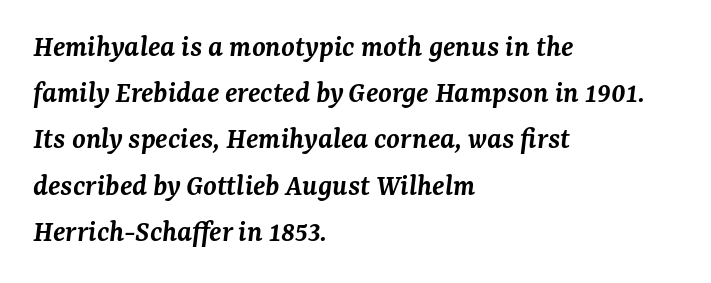
Q: Is the text bold? A: Semi-bold.
Q: Is the text italic (slanted)? A: Yes, it leans right by about 7 degrees.
Q: Is the typeface a serif or a sans-serif typeface? A: Serif.
Q: Is the text underlined? A: No.
Q: How is the paragraph aligned? A: Left-aligned.
Q: Is the spacing between letters normal or unusually wide? A: Normal.
Q: Is the spacing between lines tight, normal or loose? A: Normal.
Q: Width (condensed, normal, or wide)? A: Normal.
Q: Stroke contrast? A: Medium.
Q: x-height? A: Medium.
Q: Monospaced? A: No.
